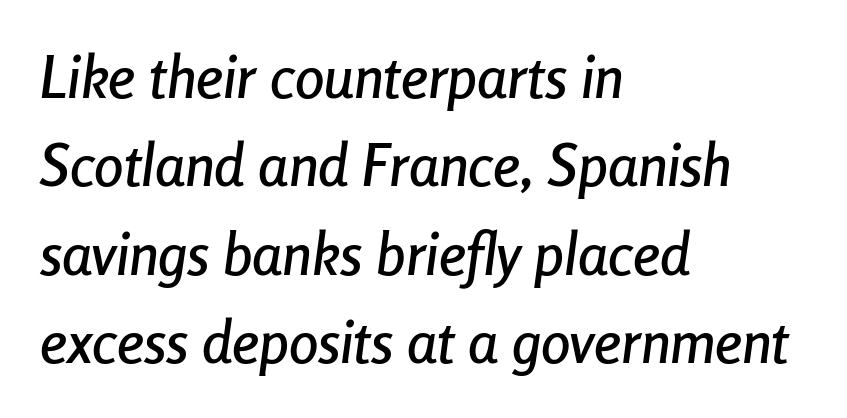
Q: Is the text italic (slanted)? A: Yes, it leans right by about 8 degrees.
Q: Is the text underlined? A: No.
Q: How is the paragraph aligned? A: Left-aligned.
Q: Is the spacing between letters normal or unusually wide? A: Normal.
Q: Is the spacing between lines tight, normal or loose? A: Normal.
Q: Width (condensed, normal, or wide)? A: Condensed.
Q: Stroke contrast? A: Low.
Q: x-height? A: Medium.
Q: Monospaced? A: No.
